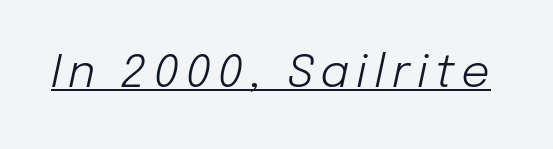
{"italic": "yes", "lean": "right", "slant_degrees": 12, "bold": "no", "weight": "light", "width": "normal", "stroke_contrast": "low", "x_height": "medium", "monospaced": "no", "underline": "yes", "glyph_px": 45}
